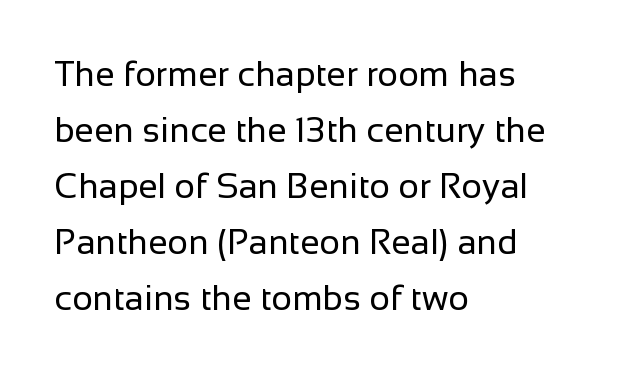
Q: Is the text bold? A: No.
Q: Is the text italic (slanted)? A: No, it is upright.
Q: Is the typeface a serif or a sans-serif typeface? A: Sans-serif.
Q: Is the text underlined? A: No.
Q: How is the paragraph aligned? A: Left-aligned.
Q: Is the spacing between letters normal or unusually wide? A: Normal.
Q: Is the spacing between lines tight, normal or loose? A: Normal.
Q: Width (condensed, normal, or wide)? A: Normal.
Q: Stroke contrast? A: Low.
Q: x-height? A: Medium.
Q: Monospaced? A: No.
